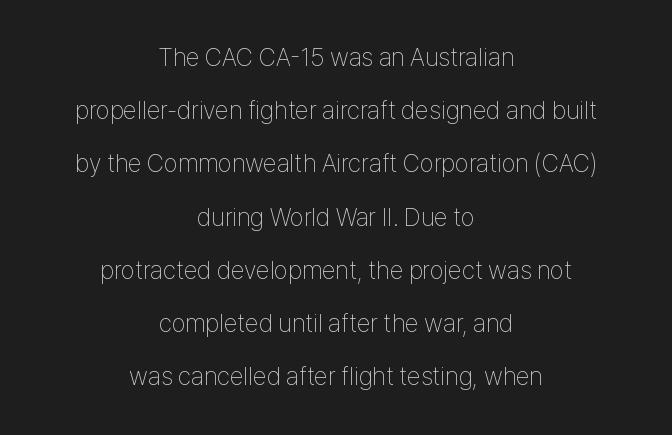
The image shows 25 px text type, upright; set centered, loose line spacing (2.13x), normal letter spacing, not underlined.
